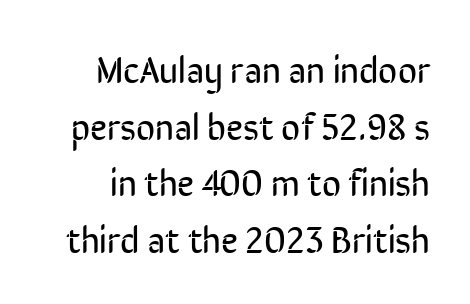
Q: Is the text bold? A: No.
Q: Is the text italic (slanted)? A: No, it is upright.
Q: Is the typeface a serif or a sans-serif typeface? A: Sans-serif.
Q: Is the text underlined? A: No.
Q: Is the spacing between letters normal or unusually wide? A: Normal.
Q: Is the spacing between lines tight, normal or loose? A: Normal.
Q: Width (condensed, normal, or wide)? A: Condensed.
Q: Stroke contrast? A: Low.
Q: x-height? A: Medium.
Q: Monospaced? A: No.
